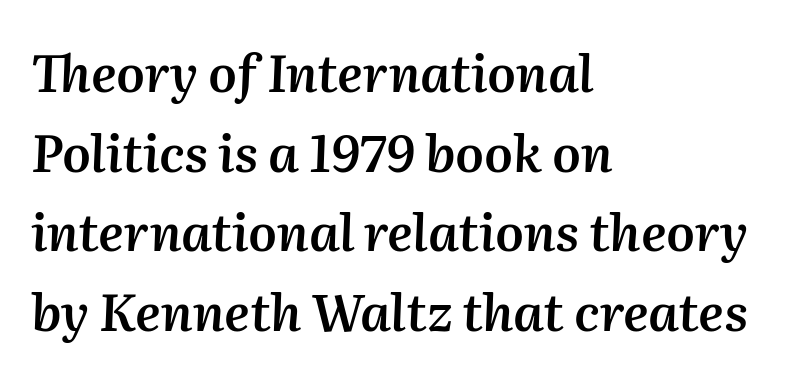
Q: Is the text bold? A: Semi-bold.
Q: Is the text italic (slanted)? A: Yes, it leans right by about 2 degrees.
Q: Is the text underlined? A: No.
Q: How is the paragraph aligned? A: Left-aligned.
Q: Is the spacing between letters normal or unusually wide? A: Normal.
Q: Is the spacing between lines tight, normal or loose? A: Normal.
Q: Width (condensed, normal, or wide)? A: Normal.
Q: Stroke contrast? A: Medium.
Q: x-height? A: Medium.
Q: Monospaced? A: No.
